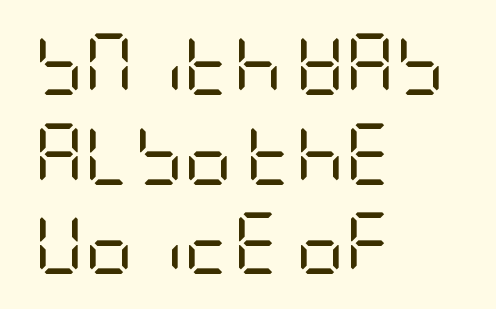
Q: Is the text bold? A: No.
Q: Is the text italic (slanted)? A: No, it is upright.
Q: Is the typeface a serif or a sans-serif typeface? A: Sans-serif.
Q: Is the text underlined? A: No.
Q: How is the paragraph aligned? A: Left-aligned.
Q: Is the spacing between letters normal or unusually wide? A: Normal.
Q: Is the spacing between lines tight, normal or loose? A: Normal.
Q: Width (condensed, normal, or wide)? A: Condensed.
Q: Stroke contrast? A: Low.
Q: x-height? A: Large.
